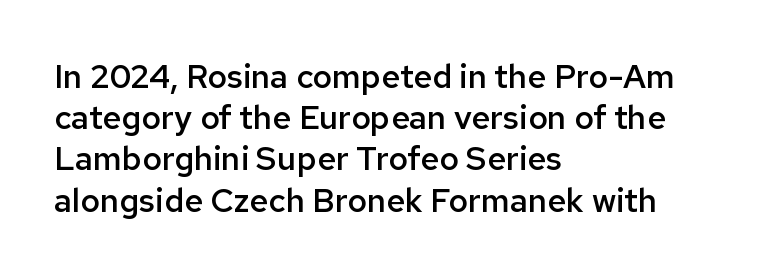
Q: Is the text bold? A: Semi-bold.
Q: Is the text italic (slanted)? A: No, it is upright.
Q: Is the typeface a serif or a sans-serif typeface? A: Sans-serif.
Q: Is the text underlined? A: No.
Q: How is the paragraph aligned? A: Left-aligned.
Q: Is the spacing between letters normal or unusually wide? A: Normal.
Q: Is the spacing between lines tight, normal or loose? A: Normal.
Q: Width (condensed, normal, or wide)? A: Normal.
Q: Stroke contrast? A: Low.
Q: x-height? A: Medium.
Q: Monospaced? A: No.
